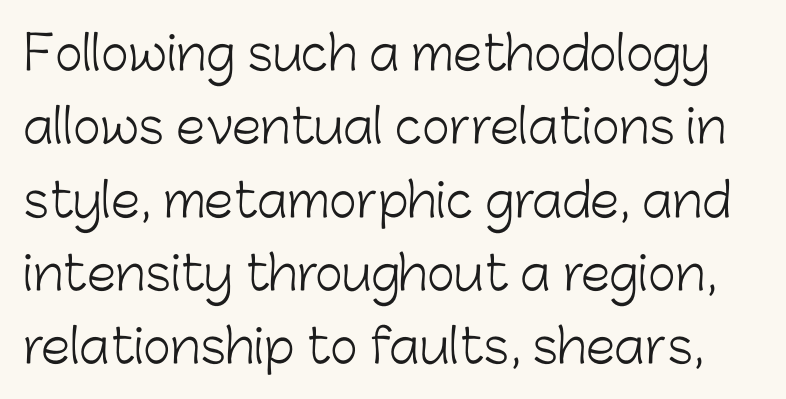
Q: Is the text bold? A: No.
Q: Is the text italic (slanted)? A: No, it is upright.
Q: Is the typeface a serif or a sans-serif typeface? A: Sans-serif.
Q: Is the text underlined? A: No.
Q: Is the spacing between letters normal or unusually wide? A: Normal.
Q: Is the spacing between lines tight, normal or loose? A: Normal.
Q: Width (condensed, normal, or wide)? A: Normal.
Q: Stroke contrast? A: Low.
Q: x-height? A: Medium.
Q: Monospaced? A: No.
